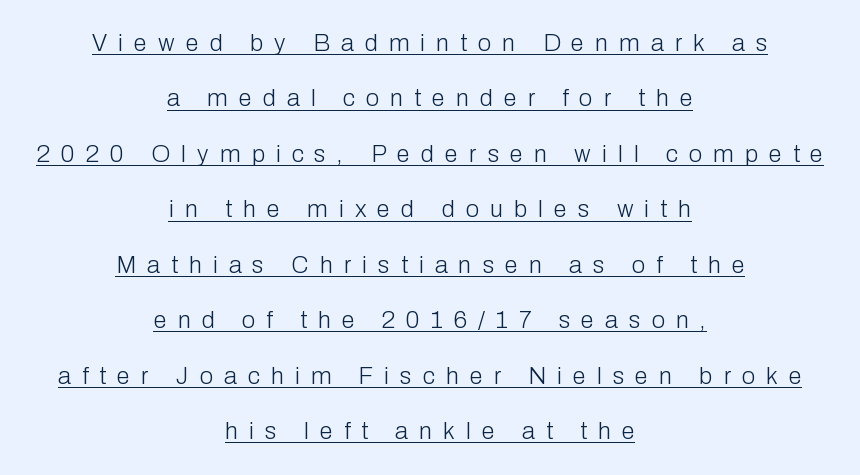
Every word sits above its own underline. The typesetting does not lean heavy: it is not bold. It's the straight-up-and-down kind of type. Notice how the passage keeps no hard edge, just a central spine. The space between consecutive lines is lavish. Characters follow at a spacing far wider than the type designer built in.
